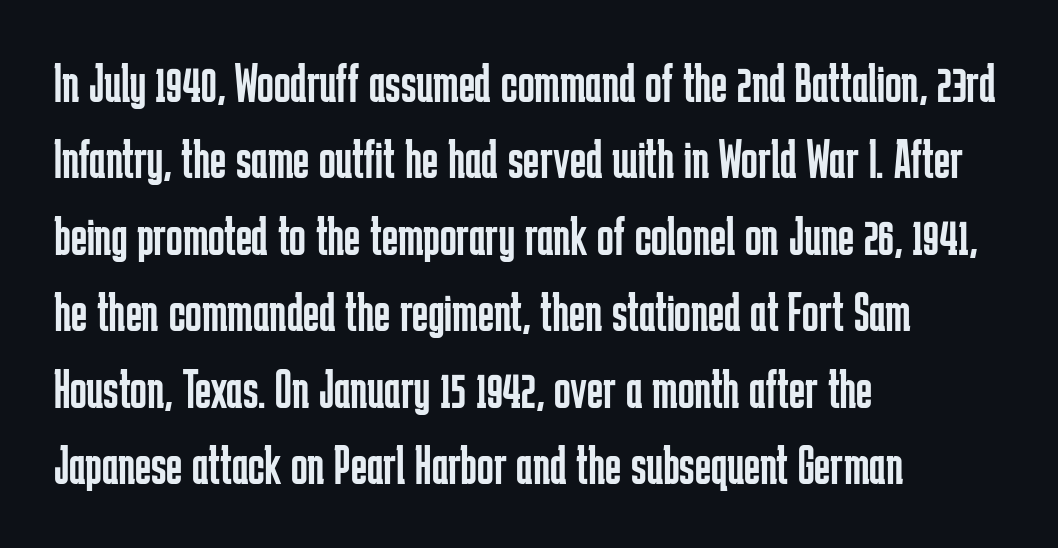
The image shows 55 px regular-weight, condensed sans-serif type, upright; set left-aligned, normal line spacing (1.39x), normal letter spacing, not underlined; low stroke contrast and a medium x-height.
